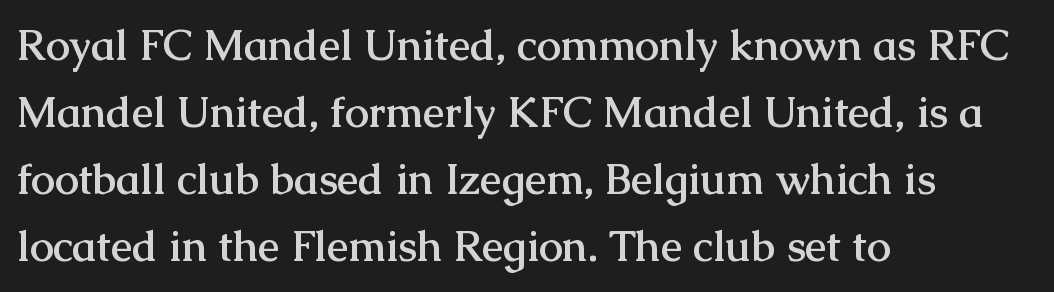
The image shows 43 px semibold serif type, upright; set left-aligned, normal line spacing (1.56x), normal letter spacing, not underlined; medium stroke contrast and a medium x-height.
